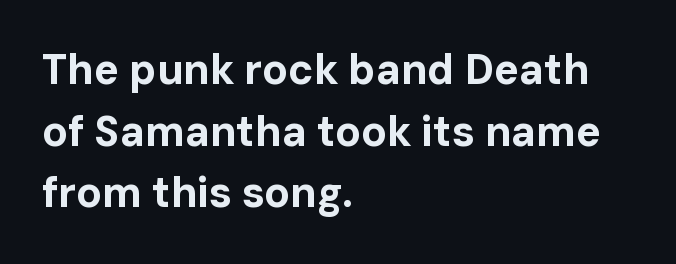
The image shows 42 px bold sans-serif type, upright; set left-aligned, normal line spacing (1.47x), normal letter spacing, not underlined; low stroke contrast and a medium x-height.
